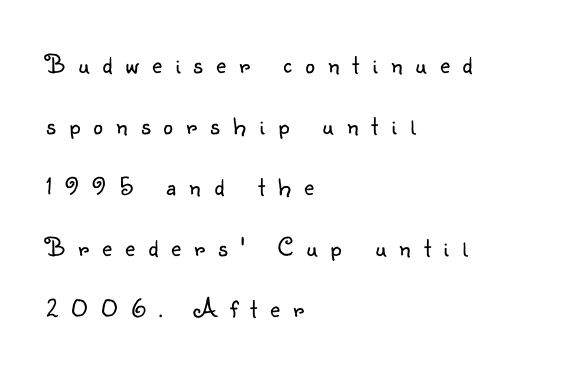
The image shows 27 px text type, upright; set left-aligned, loose line spacing (2.26x), unusually wide letter spacing (+0.49 em), not underlined.
